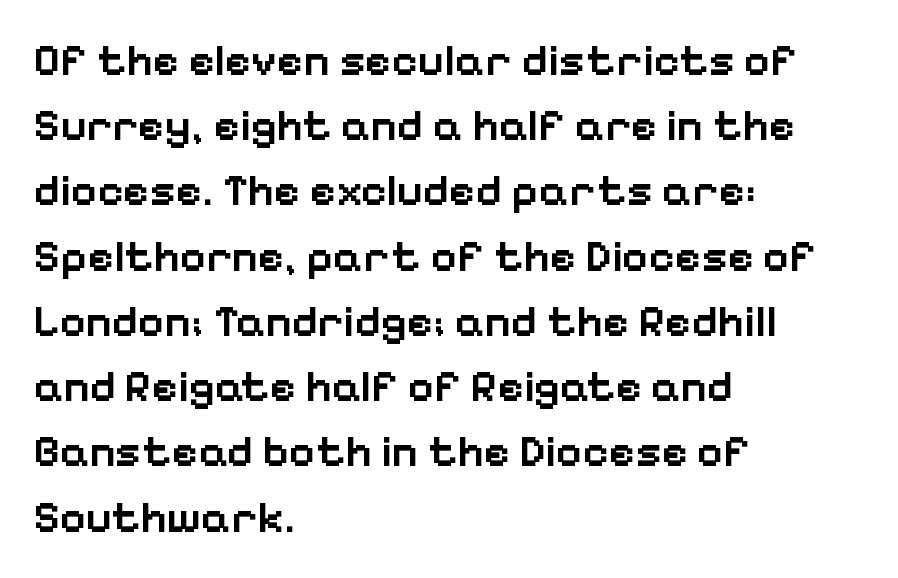
The image shows 45 px semibold sans-serif type, upright; set left-aligned, normal line spacing (1.45x), normal letter spacing, not underlined; low stroke contrast and a medium x-height.
